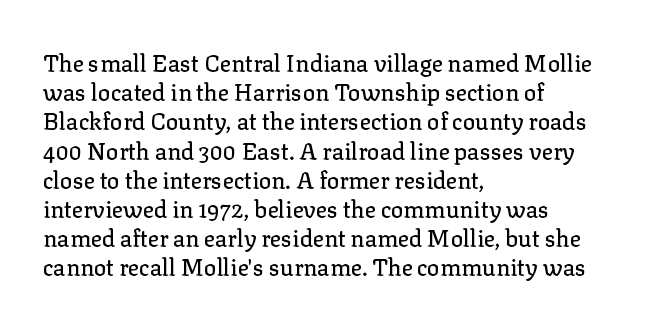
The image shows 23 px text type, upright; set left-aligned, normal line spacing (1.27x), normal letter spacing, not underlined.
